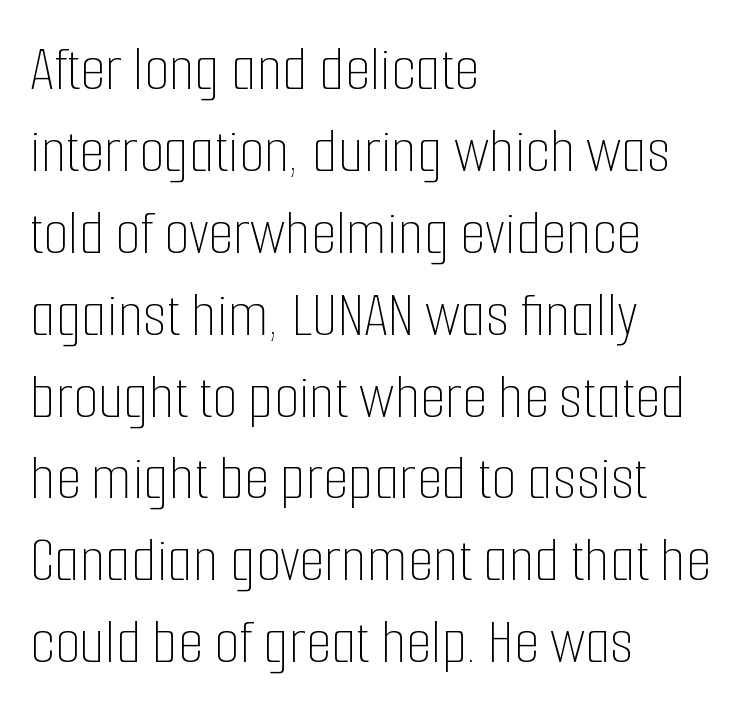
{"italic": "no", "bold": "no", "weight": "thin", "width": "condensed", "stroke_contrast": "low", "x_height": "medium", "monospaced": "no", "underline": "no", "align": "left", "line_spacing": "normal", "line_spacing_ratio": 1.26, "letter_spacing": "normal", "letter_spacing_em": 0.0, "glyph_px": 65}
